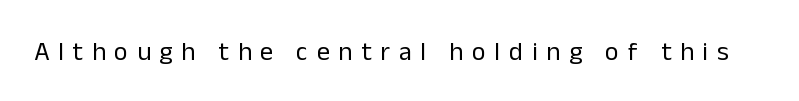
The image shows 26 px text type, upright; set unusually wide letter spacing (+0.34 em), not underlined.
